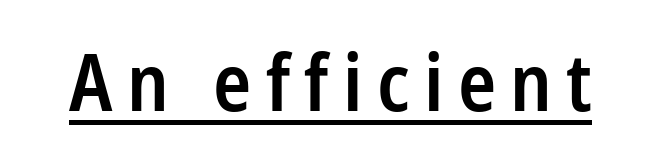
Its strokes are somewhat broadened, the hallmark of semibold type. Each letter keeps its own natural width here, so spacing adapts to shape. In terms of posture, this sample is upright. Is this a sans? Yes — the strokes have no serifs. This sample carries an underscore along the baseline area.
